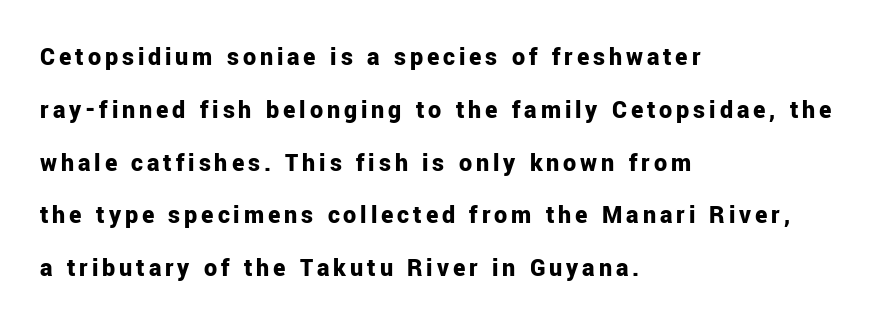
Q: Is the text bold? A: Yes.
Q: Is the text italic (slanted)? A: No, it is upright.
Q: Is the text underlined? A: No.
Q: How is the paragraph aligned? A: Left-aligned.
Q: Is the spacing between lines tight, normal or loose? A: Loose.
